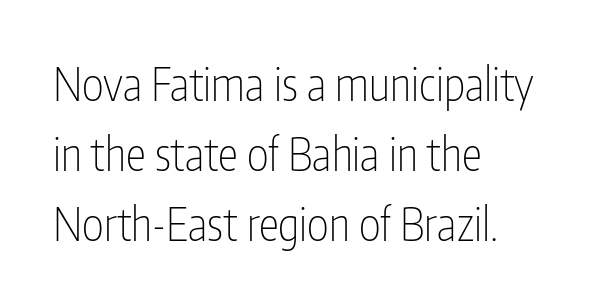
The letterforms sit at book weight or below. The baseline area is clear. This is roman type, the default non-slanted kind. Nothing unusual about the tracking: characters are spaced as the font intends.
